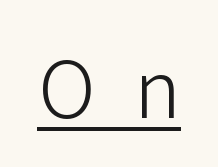
Q: Is the text bold? A: No.
Q: Is the text italic (slanted)? A: No, it is upright.
Q: Is the typeface a serif or a sans-serif typeface? A: Sans-serif.
Q: Is the text underlined? A: Yes.
Q: Is the spacing between letters normal or unusually wide? A: Unusually wide.
Q: Width (condensed, normal, or wide)? A: Normal.
Q: Stroke contrast? A: Low.
Q: x-height? A: Medium.
Q: Monospaced? A: No.
